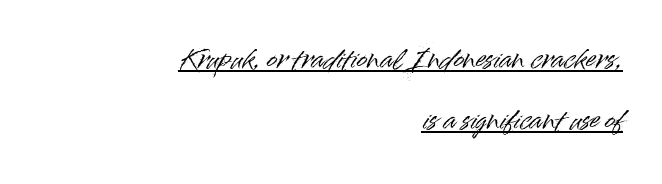
Q: Is the text italic (slanted)? A: Yes.
Q: Is the text underlined? A: Yes.
Q: How is the paragraph aligned? A: Right-aligned.
Q: Is the spacing between letters normal or unusually wide? A: Normal.
Q: Is the spacing between lines tight, normal or loose? A: Loose.
